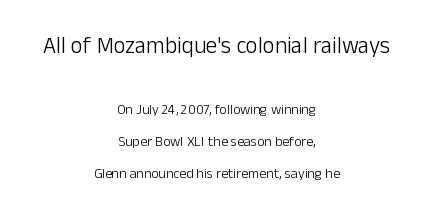
Q: Is the text bold? A: No.
Q: Is the text italic (slanted)? A: No, it is upright.
Q: Is the text underlined? A: No.
Q: How is the paragraph aligned? A: Centered.
Q: Is the spacing between letters normal or unusually wide? A: Normal.
Q: Is the spacing between lines tight, normal or loose? A: Loose.
Q: Which block of text is set in a larger size, the first (top) or the second (bottom)? A: The first (top) one.
